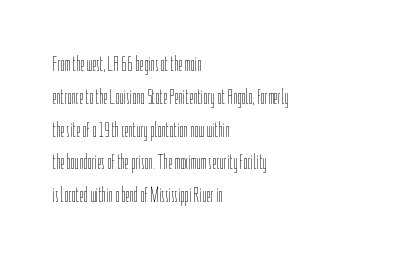
Upright lettering throughout. The rows are spaced the way most documents space them. These lines stack with their left ends in a neat column. The space beneath each line is pristine and unruled. This sample uses plain, unmodified letter spacing. Stem width sits at or under what a default text font uses.
